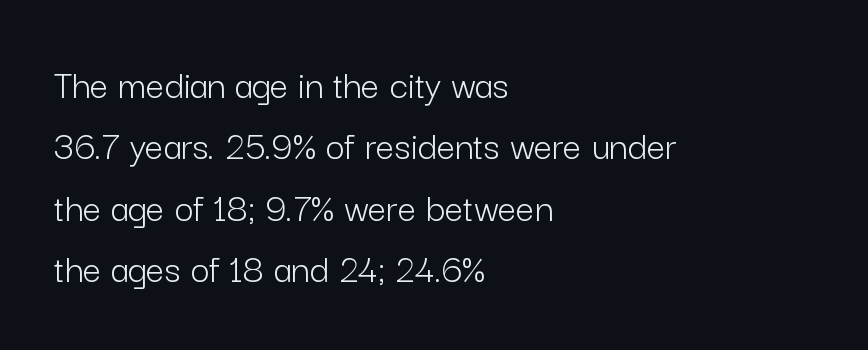
{"serif": "no", "italic": "no", "bold": "no", "weight": "light", "width": "normal", "stroke_contrast": "low", "x_height": "medium", "monospaced": "no", "underline": "no", "align": "left", "line_spacing": "normal", "line_spacing_ratio": 1.5, "letter_spacing": "normal", "letter_spacing_em": 0.0, "glyph_px": 41}
